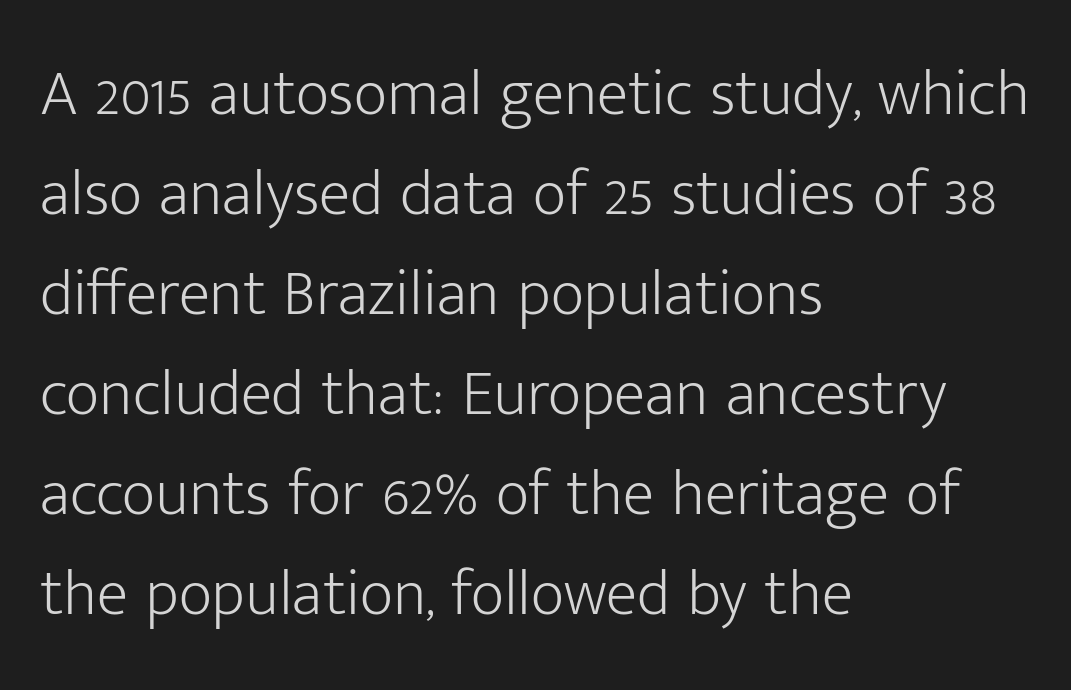
Q: Is the text bold? A: No.
Q: Is the text italic (slanted)? A: No, it is upright.
Q: Is the typeface a serif or a sans-serif typeface? A: Sans-serif.
Q: Is the text underlined? A: No.
Q: How is the paragraph aligned? A: Left-aligned.
Q: Is the spacing between letters normal or unusually wide? A: Normal.
Q: Is the spacing between lines tight, normal or loose? A: Normal.
Q: Width (condensed, normal, or wide)? A: Normal.
Q: Stroke contrast? A: Low.
Q: x-height? A: Medium.
Q: Monospaced? A: No.
